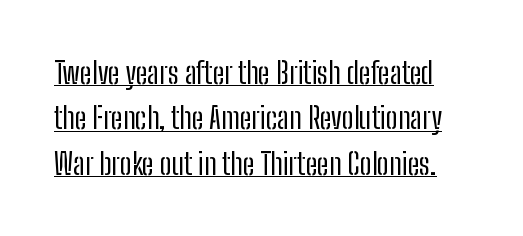
On a weight scale, this lands at 450 or below. The passage shown is typed in a proportional face where columns would drift. If you drew a line through each stem, it would be perfectly vertical. Notice how a bar underscores the lettering throughout. Check where the strokes stop: nothing finishes them off — pure sans.
